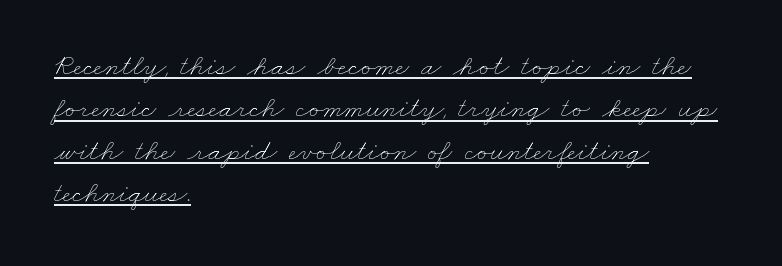
A typesetter would call this proportional, since set widths differ per character. Stroke thickness stays within the range of a standard reading face or lighter. These lines are set flush left with a ragged right edge. Letter spacing: default. Is there much room between lines? A standard amount, neither cramped nor airy. Every word sits above its own underline.
